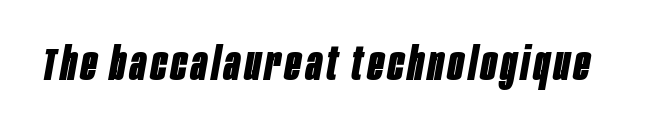
The text carries the slant typical of an italic or oblique font. You'd pick this weight for a headline — it's a proper bold. Underline: absent. A typesetter would call this proportional, since set widths differ per character.
